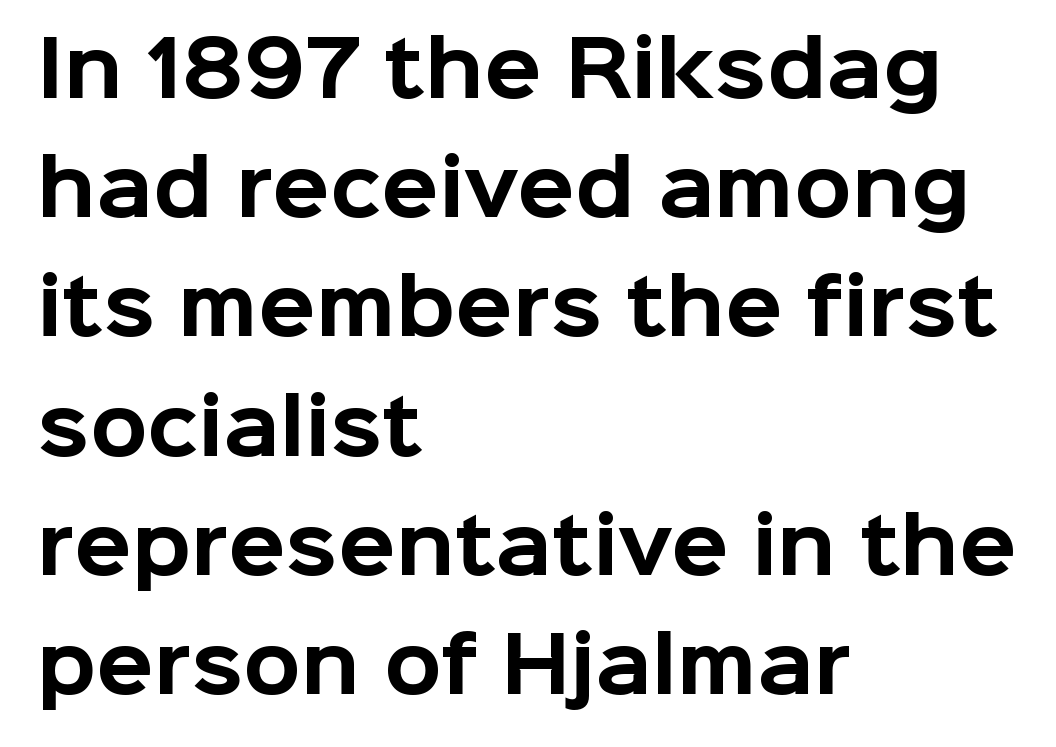
The image shows 75 px bold sans-serif type, upright; set left-aligned, normal line spacing (1.59x), normal letter spacing, not underlined; low stroke contrast and a medium x-height.
